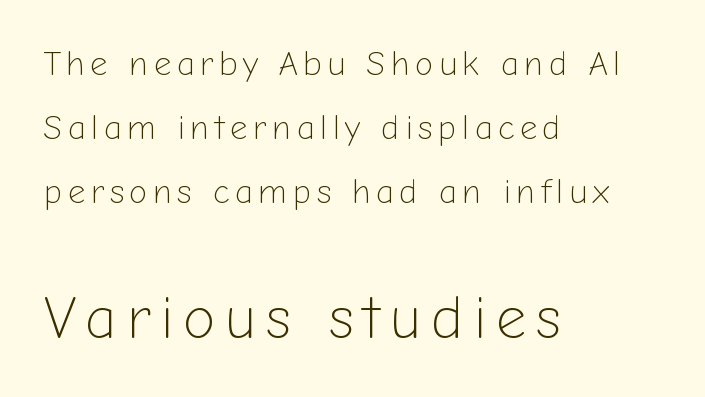
The image shows 60 px light sans-serif type, upright; set left-aligned, line spacing 1.88x, not underlined; the second (bottom) block is 1.76x larger; low stroke contrast and a medium x-height.
